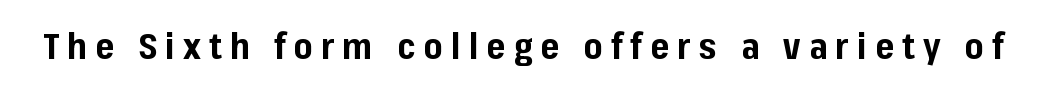
The line texture is sparse and dotted thanks to wide tracking. Every stem runs plumb, perpendicular to the baseline. On the weight axis this lands at bold, roughly 700. Type style note: lacks serifs. Glance below the letters and you will spot only blank space.
